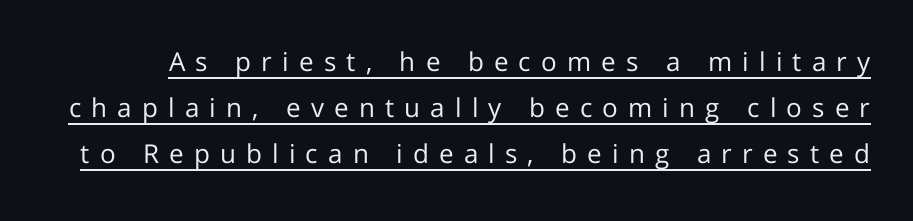
Q: Is the text bold? A: No.
Q: Is the text italic (slanted)? A: No, it is upright.
Q: Is the text underlined? A: Yes.
Q: Is the spacing between letters normal or unusually wide? A: Unusually wide.
